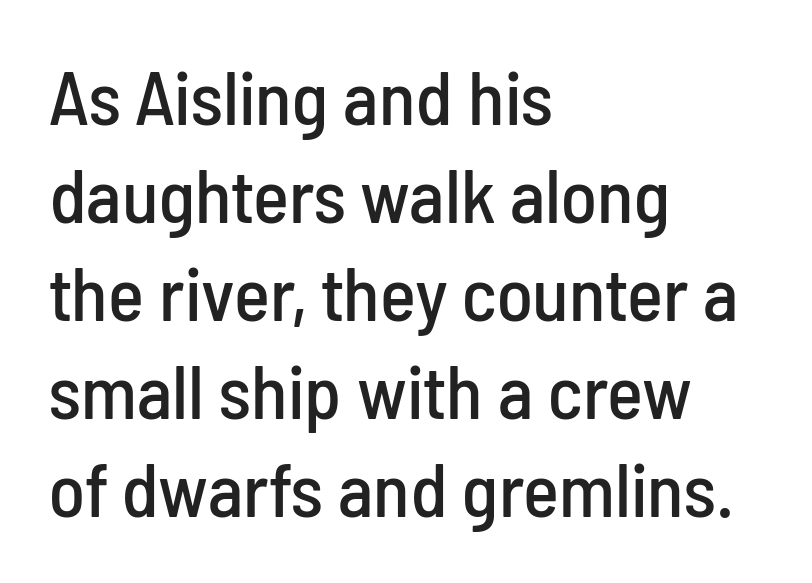
The characters display no serif detailing; their extremities are plain. Character widths vary here, with narrow letters taking less room than wide ones. The glyphs are unaccompanied by any horizontal stroke below them. Compared with typical paragraphs, the rows here are spaced about the same.
